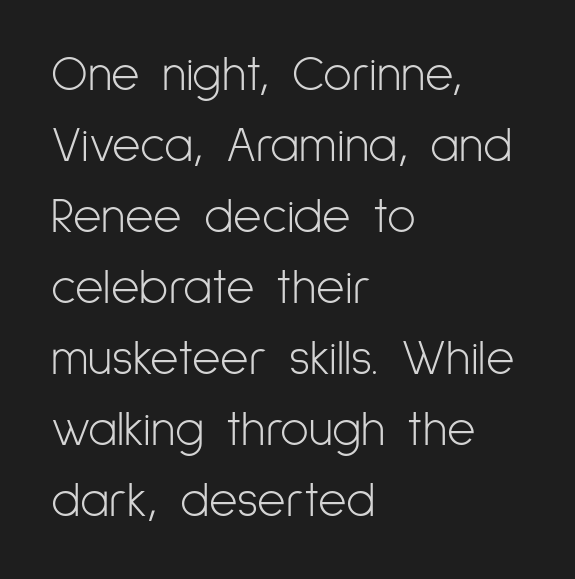
{"serif": "no", "italic": "no", "bold": "no", "weight": "light", "width": "condensed", "stroke_contrast": "low", "x_height": "medium", "monospaced": "no", "underline": "no", "align": "left", "line_spacing": "normal", "line_spacing_ratio": 1.45, "letter_spacing": "normal", "letter_spacing_em": 0.0, "glyph_px": 49}
